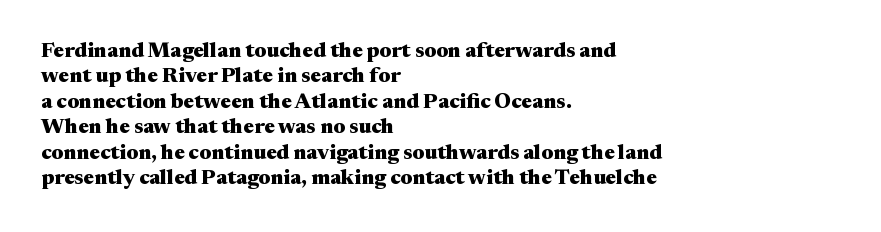
The image shows 21 px bold type, upright; set left-aligned, line spacing 1.21x, normal letter spacing, not underlined.
